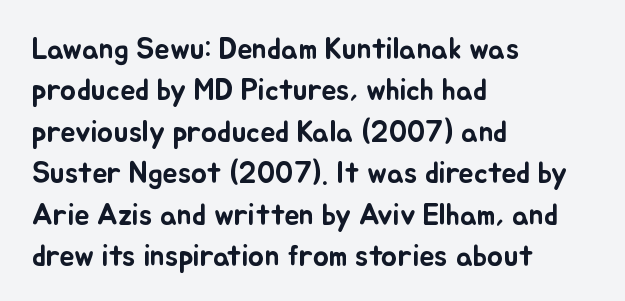
The image shows 30 px text type, upright; set left-aligned, normal line spacing (1.38x), normal letter spacing, not underlined; low stroke contrast and a small x-height.
